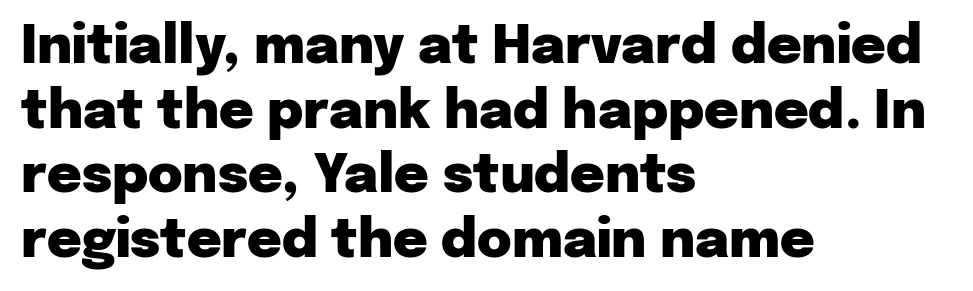
The image shows 53 px heavy sans-serif type, upright; set left-aligned, line spacing 1.22x, normal letter spacing, not underlined; low stroke contrast and a medium x-height.
